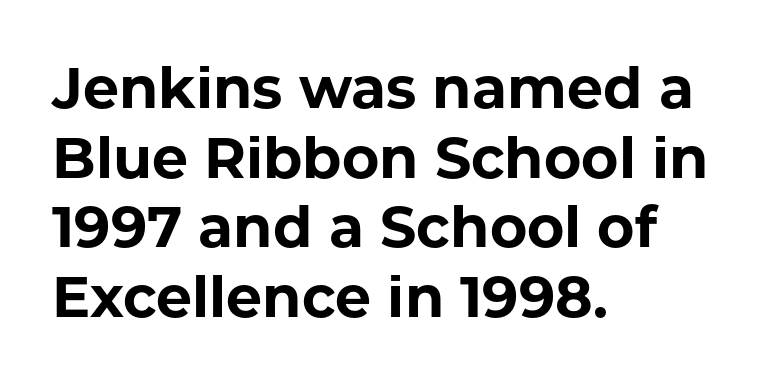
The line texture is even and compact thanks to regular tracking. Note the varied advance widths — an 'i' is clearly narrower than an 'm'. Nope, not italic — everything's standing straight. Words float on clear page, feet unadorned. Typeset ragged right — the left edge is the straight one.
